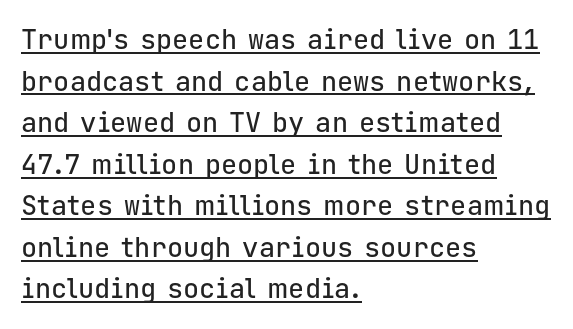
The paragraph shown leans on its left margin. Like a heading marked for emphasis, these lines bear an underscore. How are the letters spaced? Ordinarily, with no added tracking. A typesetter would call this leading conventional body-copy spacing. Vertical strokes here are truly vertical.
